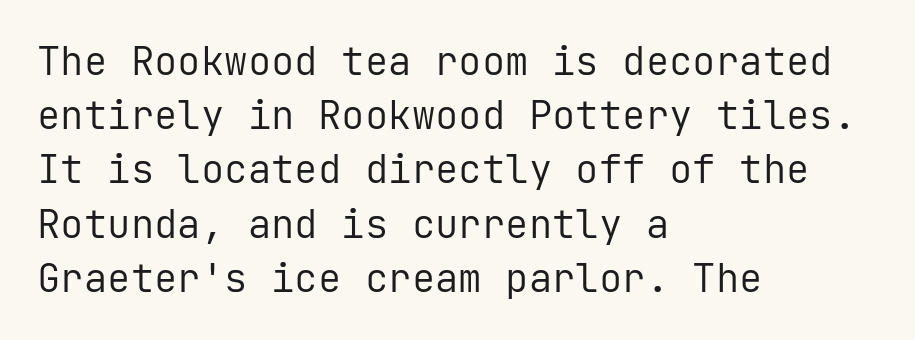
{"serif": "no", "italic": "no", "bold": "no", "weight": "regular", "width": "normal", "stroke_contrast": "low", "x_height": "medium", "monospaced": "yes", "underline": "no", "align": "left", "line_spacing": "normal", "line_spacing_ratio": 1.39, "letter_spacing": "normal", "letter_spacing_em": 0.0, "glyph_px": 39}
